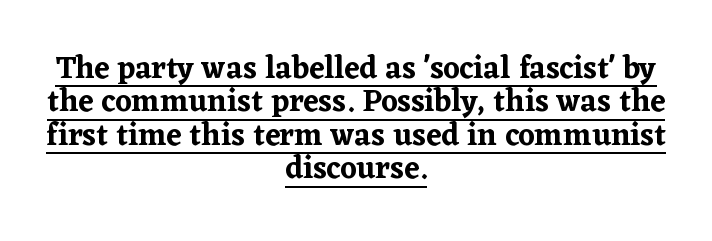
Q: Is the text italic (slanted)? A: No, it is upright.
Q: Is the typeface a serif or a sans-serif typeface? A: Serif.
Q: Is the text underlined? A: Yes.
Q: How is the paragraph aligned? A: Centered.
Q: Is the spacing between letters normal or unusually wide? A: Normal.
Q: Is the spacing between lines tight, normal or loose? A: Tight.
Q: Width (condensed, normal, or wide)? A: Normal.
Q: Stroke contrast? A: Low.
Q: x-height? A: Medium.
Q: Monospaced? A: No.
